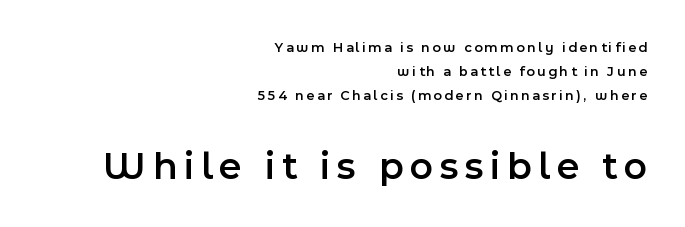
The image shows 39 px semibold sans-serif type, upright; set right-aligned, normal line spacing (1.7x), not underlined; the second (bottom) block is 2.79x larger; a medium x-height.
